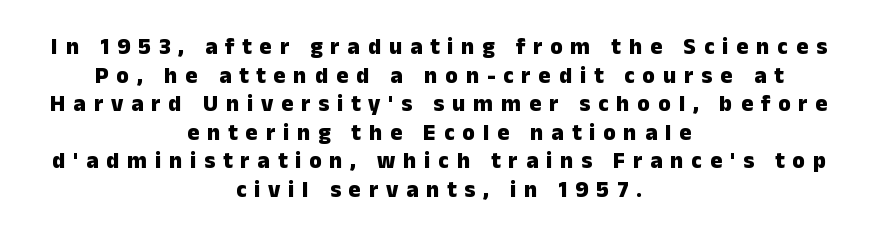
The image shows 23 px bold type, upright; set centered, line spacing 1.24x, unusually wide letter spacing (+0.34 em), not underlined.
